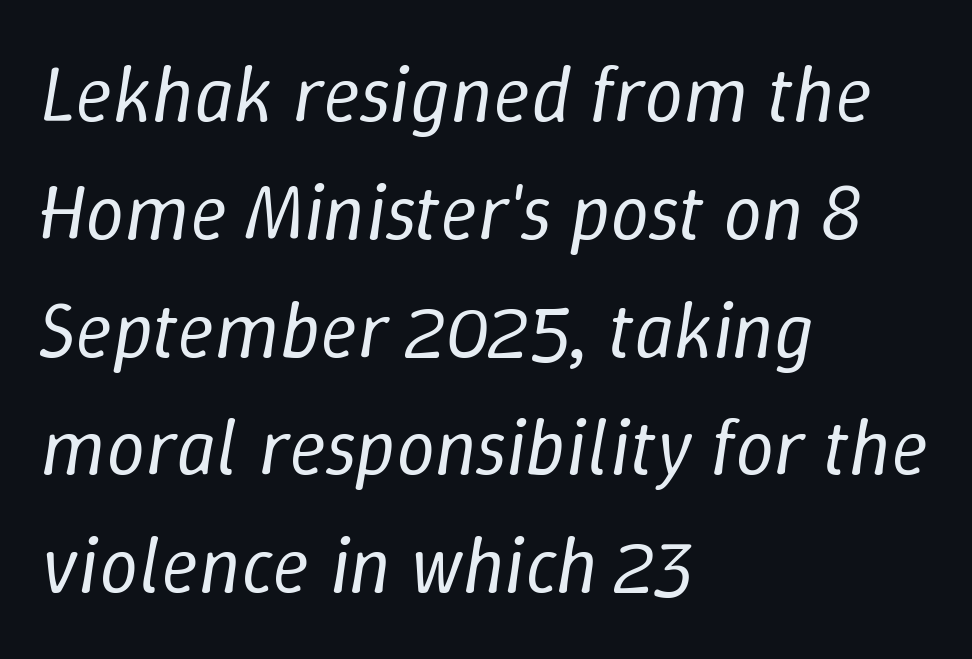
Designer's note — italics engaged. Reading down the block, your eye returns to a fixed left position each line. Note the varied advance widths — an 'i' is clearly narrower than an 'm'. Horizontal bands of white between lines are of average thickness. Rule under the text: the space is simply empty. Heaviness? Minimal to ordinary, like unemphasized prose.
